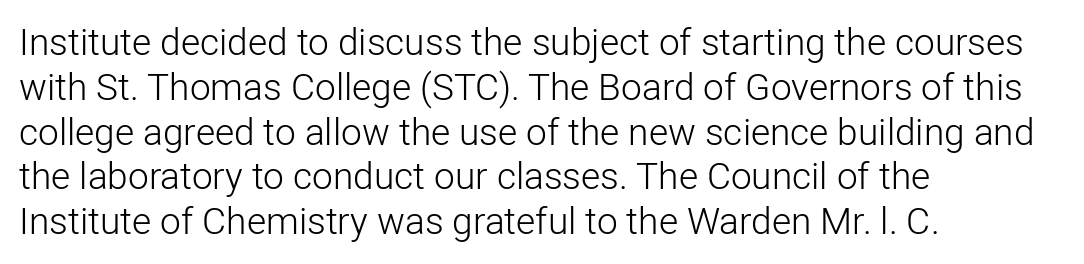
{"serif": "no", "italic": "no", "bold": "no", "weight": "light", "width": "normal", "stroke_contrast": "low", "x_height": "medium", "monospaced": "no", "underline": "no", "align": "left", "line_spacing_ratio": 1.21, "letter_spacing": "normal", "letter_spacing_em": 0.0, "glyph_px": 37}
